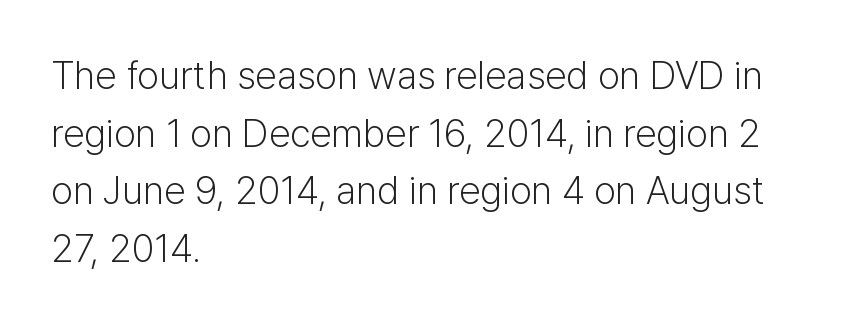
{"serif": "no", "italic": "no", "bold": "no", "weight": "light", "width": "normal", "stroke_contrast": "low", "x_height": "medium", "monospaced": "no", "underline": "no", "align": "left", "line_spacing": "normal", "line_spacing_ratio": 1.48, "letter_spacing": "normal", "letter_spacing_em": 0.0, "glyph_px": 39}
